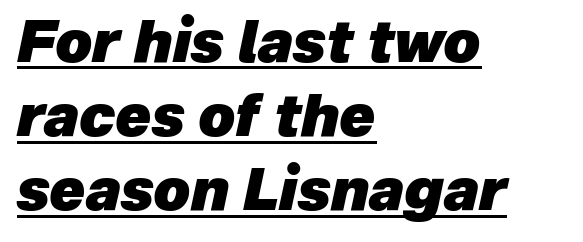
The image shows 58 px heavy type, italic (leaning right); set left-aligned, normal line spacing (1.28x), normal letter spacing, underlined; low stroke contrast and a medium x-height.
